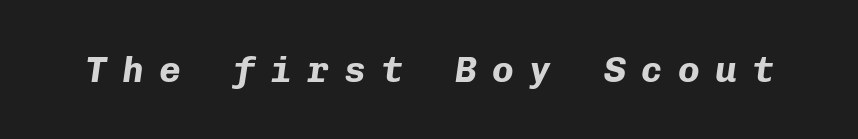
The image shows 36 px bold type, italic (leaning right), monospaced; set unusually wide letter spacing (+0.43 em), not underlined; low stroke contrast and a medium x-height.
